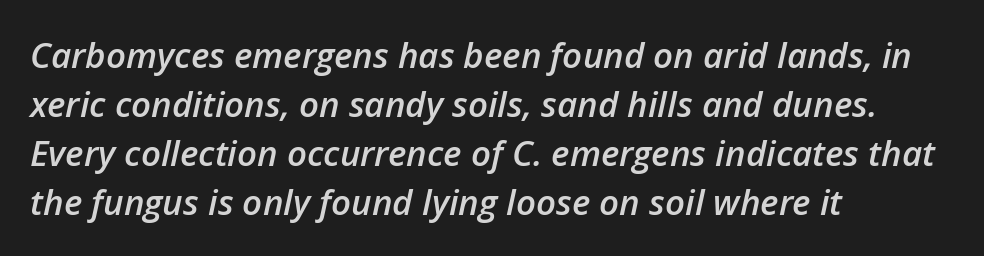
The rendering uses a semibold face; strokes are thickened but not to full bold. The axis of the letterforms is tilted away from vertical. The passage is arranged the way most books set body copy — flush left. Look at the tracking — it's just the regular setting, nothing added.
